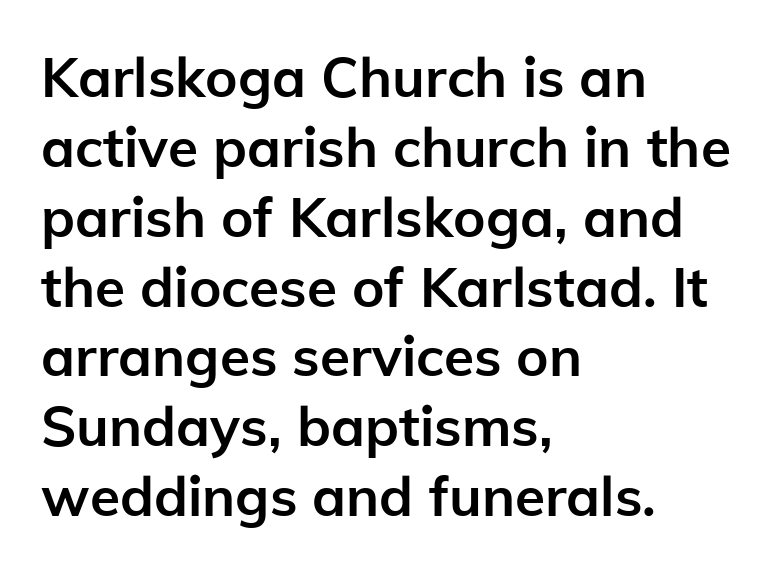
Q: Is the text bold? A: Yes.
Q: Is the text italic (slanted)? A: No, it is upright.
Q: Is the typeface a serif or a sans-serif typeface? A: Sans-serif.
Q: Is the text underlined? A: No.
Q: How is the paragraph aligned? A: Left-aligned.
Q: Is the spacing between letters normal or unusually wide? A: Normal.
Q: Is the spacing between lines tight, normal or loose? A: Normal.
Q: Width (condensed, normal, or wide)? A: Normal.
Q: Stroke contrast? A: Low.
Q: x-height? A: Medium.
Q: Monospaced? A: No.
